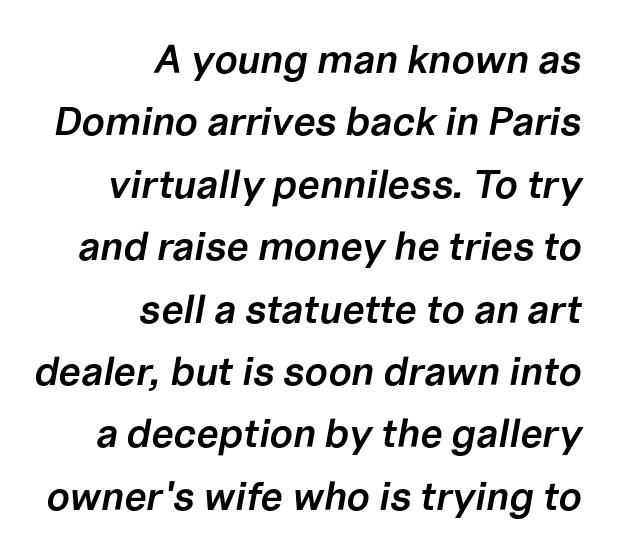
{"italic": "yes", "lean": "right", "slant_degrees": 10, "bold": "semi", "weight": "semibold", "width": "normal", "stroke_contrast": "low", "x_height": "medium", "monospaced": "no", "underline": "no", "align": "right", "line_spacing": "normal", "line_spacing_ratio": 1.56, "letter_spacing": "normal", "letter_spacing_em": 0.0, "glyph_px": 40}
